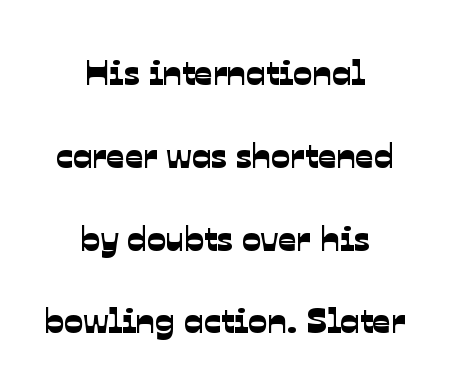
The image shows 36 px sans-serif type; set centered, loose line spacing (2.3x), normal letter spacing, not underlined; low stroke contrast and a medium x-height.
